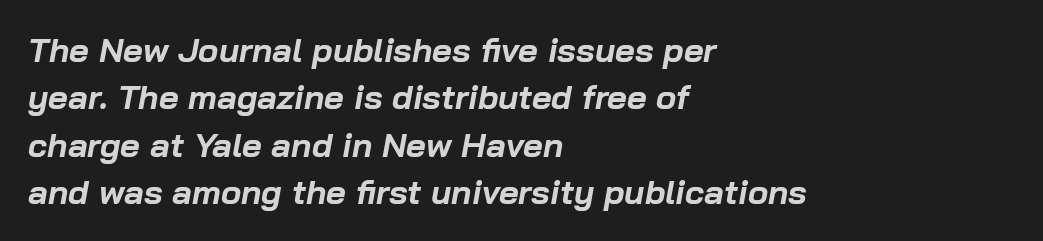
These lines are rendered in a variable-pitch font. Vertically, the passage feels balanced, rows spaced as you'd expect. These lines were composed using italics. Teacher's note: observe the even left margin — that is flush-left alignment. Heavy-handed strokes throughout: this text is bold. Descender tails drop into unmarked territory.
